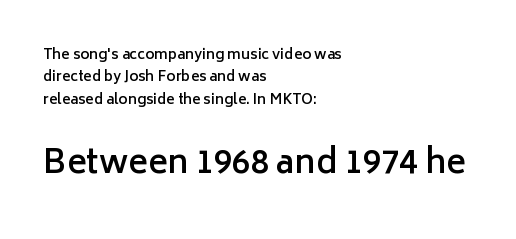
Q: Is the text bold? A: Semi-bold.
Q: Is the text italic (slanted)? A: No, it is upright.
Q: Is the typeface a serif or a sans-serif typeface? A: Sans-serif.
Q: Is the text underlined? A: No.
Q: How is the paragraph aligned? A: Left-aligned.
Q: Is the spacing between letters normal or unusually wide? A: Normal.
Q: Is the spacing between lines tight, normal or loose? A: Normal.
Q: Which block of text is set in a larger size, the first (top) or the second (bottom)? A: The second (bottom) one.
Q: Width (condensed, normal, or wide)? A: Normal.
Q: Stroke contrast? A: Low.
Q: x-height? A: Medium.
Q: Monospaced? A: No.
